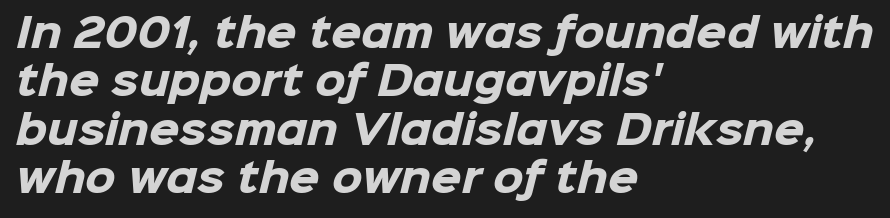
{"serif": "no", "bold": "yes", "weight": "heavy", "width": "normal", "stroke_contrast": "low", "x_height": "medium", "monospaced": "no", "underline": "no", "align": "left", "line_spacing_ratio": 1.24, "letter_spacing": "normal", "letter_spacing_em": 0.0, "glyph_px": 39}
